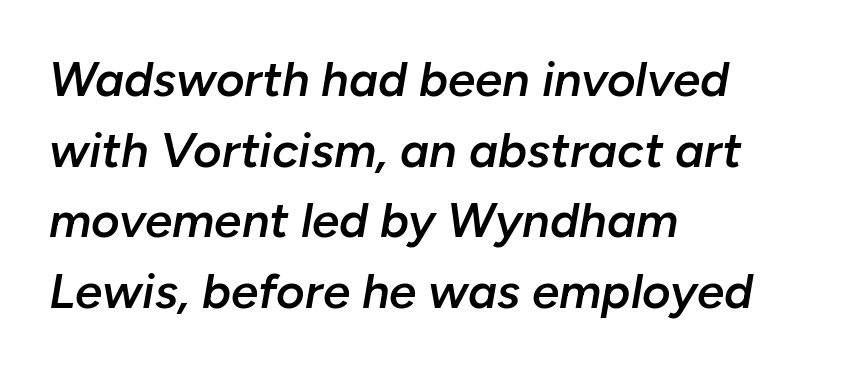
Its strokes are somewhat broadened, the hallmark of semibold type. The passage shown is typed in a proportional face where columns would drift. A clean baseline with only descenders dipping below it. Between one letter and the next there's only the usual sliver of space. Casual observation: everything's shoved over to the left. Characters are canted at an angle relative to the baseline's perpendicular.
